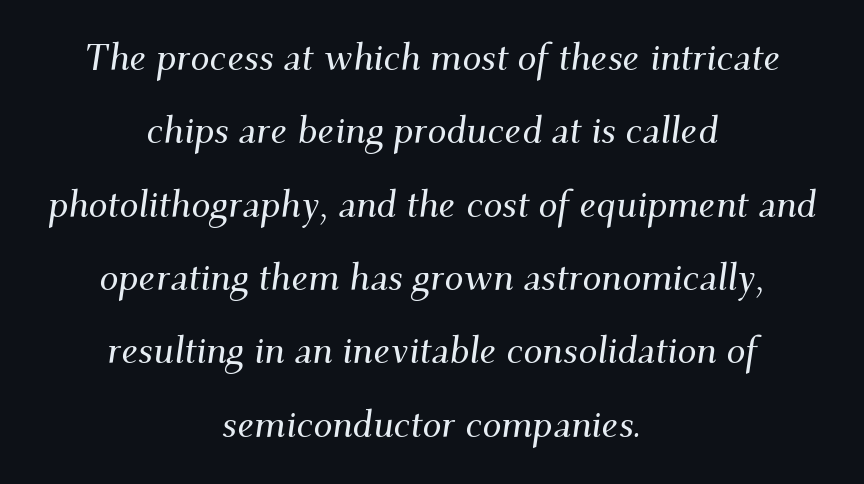
{"serif": "yes", "italic": "yes", "lean": "right", "slant_degrees": 9, "width": "normal", "stroke_contrast": "medium", "x_height": "small", "monospaced": "no", "underline": "no", "align": "center", "line_spacing": "loose", "line_spacing_ratio": 1.93, "letter_spacing": "normal", "letter_spacing_em": 0.0, "glyph_px": 38}
